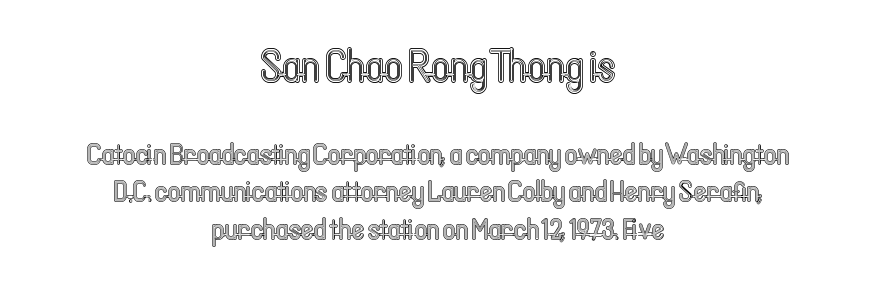
{"italic": "no", "width": "condensed", "x_height": "medium", "monospaced": "no", "underline": "no", "align": "center", "line_spacing": "normal", "line_spacing_ratio": 1.26, "letter_spacing": "normal", "letter_spacing_em": 0.0, "larger_block": "first", "size_ratio": 1.5, "glyph_px": 45}
